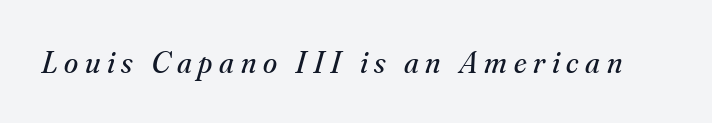
The image shows 32 px regular-weight serif type, italic (leaning right); set unusually wide letter spacing (+0.21 em), not underlined; medium stroke contrast and a small x-height.
